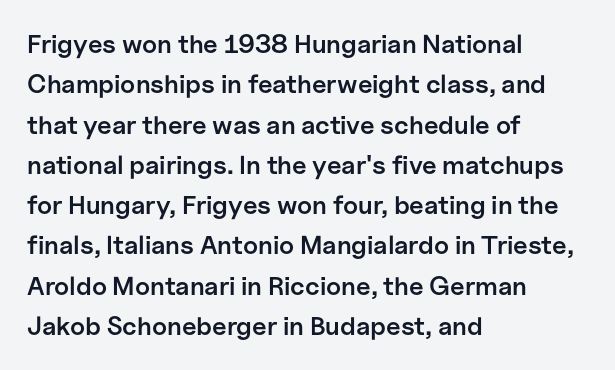
Posture: vertical. No word sits above an underline. Its strokes are somewhat broadened, the hallmark of semibold type. How are the letters spaced? Ordinarily, with no added tracking.
